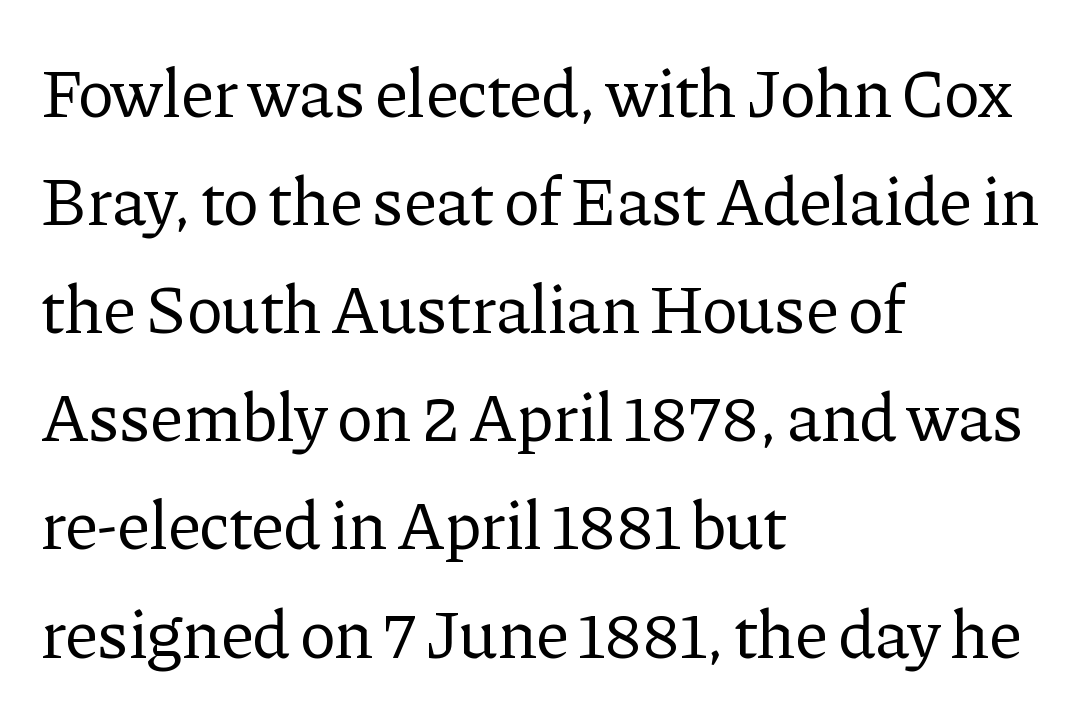
Q: Is the text bold? A: No.
Q: Is the text italic (slanted)? A: No, it is upright.
Q: Is the typeface a serif or a sans-serif typeface? A: Serif.
Q: Is the text underlined? A: No.
Q: How is the paragraph aligned? A: Left-aligned.
Q: Is the spacing between letters normal or unusually wide? A: Normal.
Q: Is the spacing between lines tight, normal or loose? A: Normal.
Q: Width (condensed, normal, or wide)? A: Normal.
Q: Stroke contrast? A: Low.
Q: x-height? A: Medium.
Q: Monospaced? A: No.
